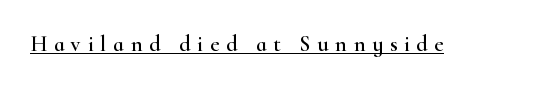
{"italic": "no", "underline": "yes", "letter_spacing": "wide", "letter_spacing_em": 0.31, "glyph_px": 22}
